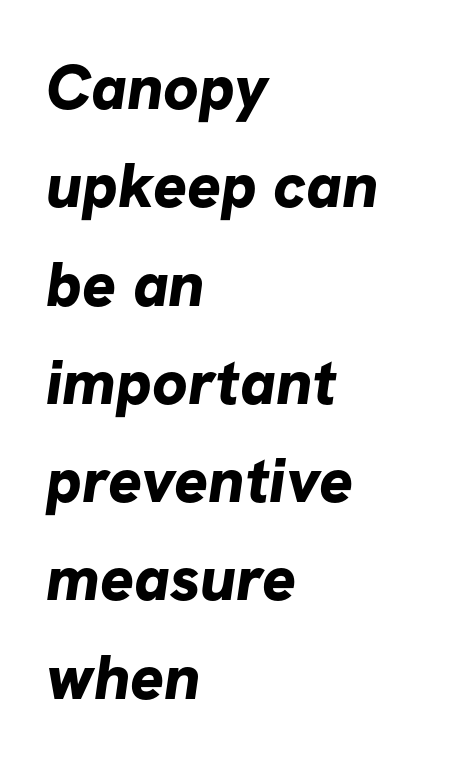
Observe the absence of serifs on each vertical stroke in this sample. Glyph-to-glyph distance matches everyday printed text. A student would call this left alignment; a typographer would say flush left, rag right. The line-height multiplier appears to be the usual default. This sample has the flowing, uneven cadence of proportional lettering. The space beneath each line is pristine and unruled.
